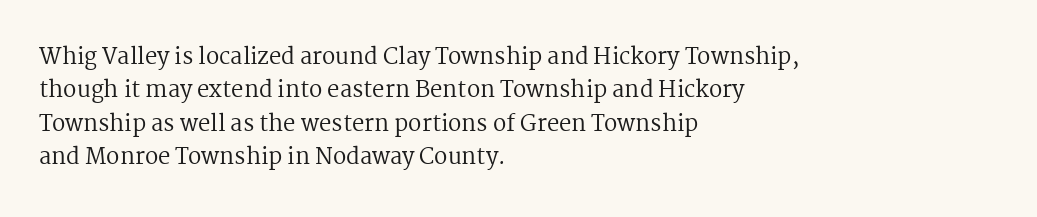
Q: Is the text bold? A: No.
Q: Is the text italic (slanted)? A: No, it is upright.
Q: Is the text underlined? A: No.
Q: How is the paragraph aligned? A: Left-aligned.
Q: Is the spacing between letters normal or unusually wide? A: Normal.
Q: Is the spacing between lines tight, normal or loose? A: Normal.
